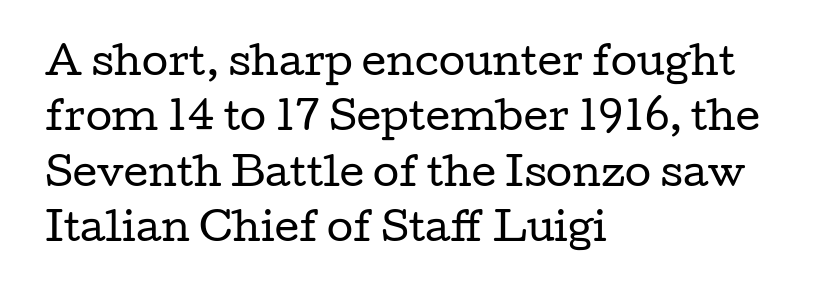
Q: Is the text bold? A: No.
Q: Is the text italic (slanted)? A: No, it is upright.
Q: Is the typeface a serif or a sans-serif typeface? A: Serif.
Q: Is the text underlined? A: No.
Q: How is the paragraph aligned? A: Left-aligned.
Q: Is the spacing between letters normal or unusually wide? A: Normal.
Q: Is the spacing between lines tight, normal or loose? A: Normal.
Q: Width (condensed, normal, or wide)? A: Wide.
Q: Stroke contrast? A: Low.
Q: x-height? A: Medium.
Q: Monospaced? A: No.
